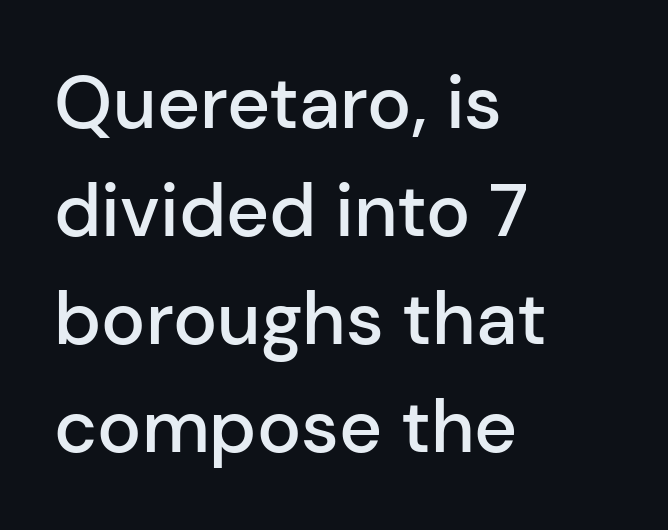
Q: Is the text bold? A: Semi-bold.
Q: Is the text italic (slanted)? A: No, it is upright.
Q: Is the typeface a serif or a sans-serif typeface? A: Sans-serif.
Q: Is the text underlined? A: No.
Q: How is the paragraph aligned? A: Left-aligned.
Q: Is the spacing between letters normal or unusually wide? A: Normal.
Q: Is the spacing between lines tight, normal or loose? A: Normal.
Q: Width (condensed, normal, or wide)? A: Normal.
Q: Stroke contrast? A: Low.
Q: x-height? A: Medium.
Q: Monospaced? A: No.
